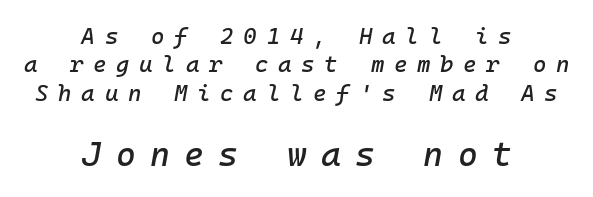
{"italic": "yes", "lean": "right", "slant_degrees": 10, "width": "normal", "stroke_contrast": "low", "x_height": "medium", "underline": "no", "align": "center", "line_spacing_ratio": 1.23, "letter_spacing": "wide", "letter_spacing_em": 0.42, "larger_block": "second", "size_ratio": 1.48, "glyph_px": 34}
